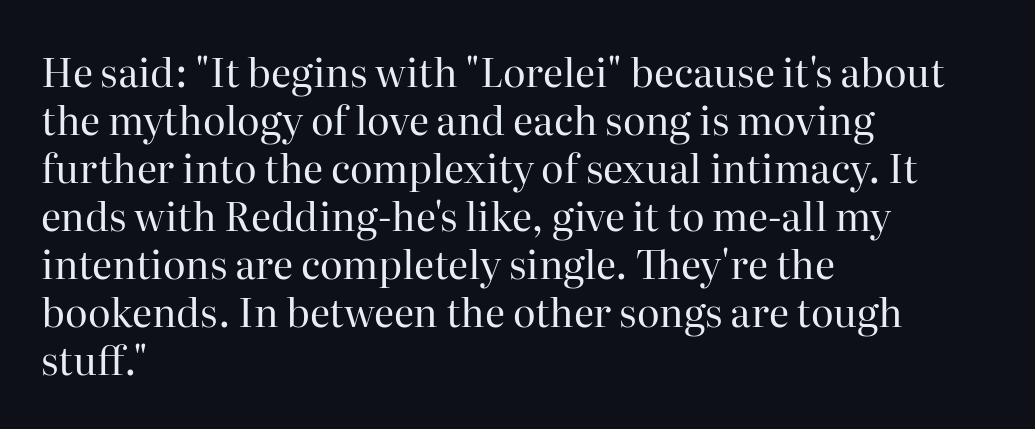
The glyphs in this specimen are seriffed. Note the varied advance widths — an 'i' is clearly narrower than an 'm'. These glyphs show unthickened strokes, regular width or finer. Line beginnings align vertically; line endings do not.
